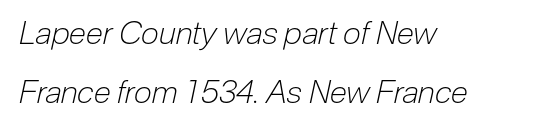
Q: Is the text bold? A: No.
Q: Is the text italic (slanted)? A: Yes, it leans right by about 12 degrees.
Q: Is the text underlined? A: No.
Q: How is the paragraph aligned? A: Left-aligned.
Q: Is the spacing between letters normal or unusually wide? A: Normal.
Q: Width (condensed, normal, or wide)? A: Condensed.
Q: Stroke contrast? A: Low.
Q: x-height? A: Medium.
Q: Monospaced? A: No.
